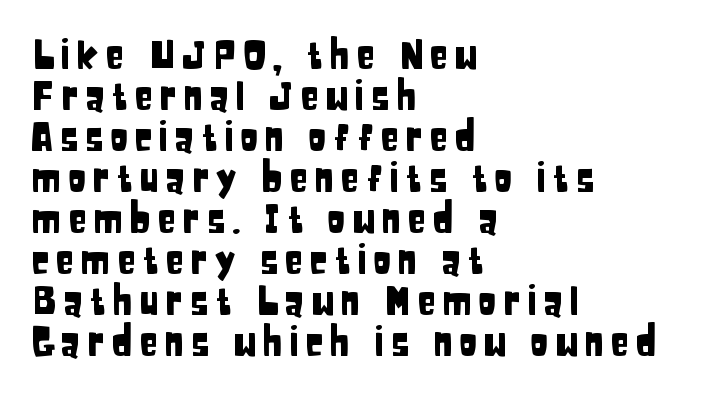
{"serif": "no", "italic": "no", "width": "condensed", "stroke_contrast": "low", "x_height": "large", "monospaced": "no", "underline": "no", "align": "left", "line_spacing": "tight", "line_spacing_ratio": 1.05, "glyph_px": 39}
